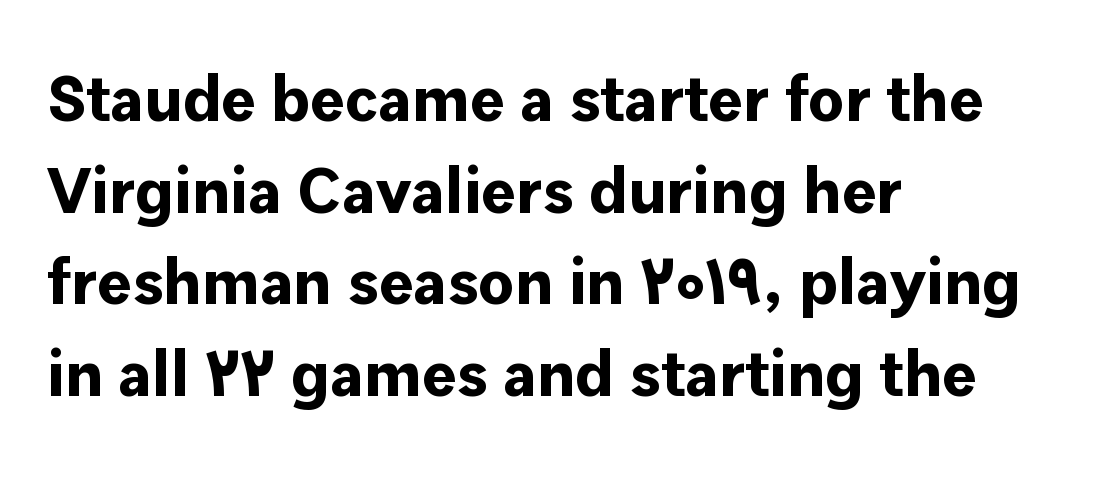
Horizontally, the lines are justified to the leading edge only. Character widths vary here, with narrow letters taking less room than wide ones. Stroke thickness is high; the sample reads as a true bold. If you drew a line through each stem, it would be perfectly vertical.
